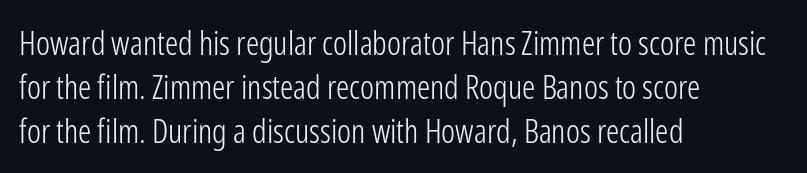
The image shows 33 px light, condensed sans-serif type, upright; set left-aligned, normal line spacing (1.34x), normal letter spacing, not underlined; low stroke contrast and a medium x-height.
